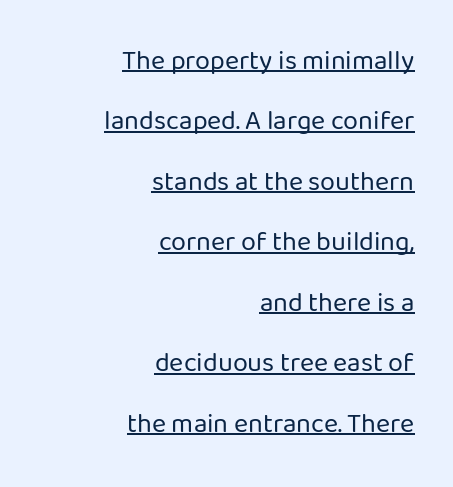
{"italic": "no", "bold": "no", "underline": "yes", "align": "right", "line_spacing": "loose", "line_spacing_ratio": 2.24, "letter_spacing": "normal", "letter_spacing_em": 0.0, "glyph_px": 27}
